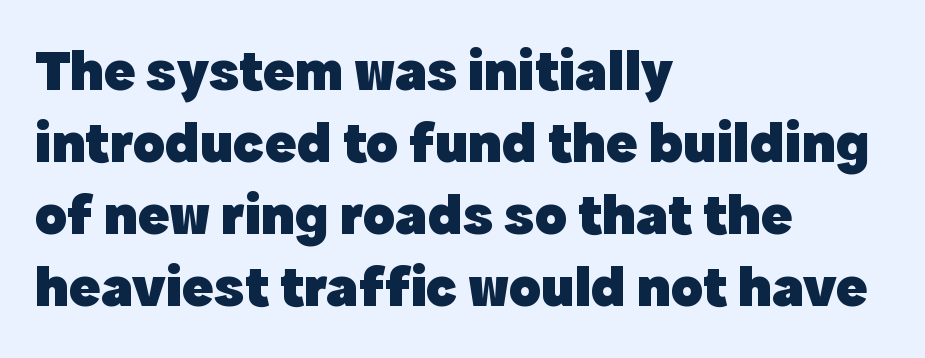
The image shows 59 px heavy sans-serif type, upright; set left-aligned, line spacing 1.22x, normal letter spacing, not underlined; a medium x-height.
